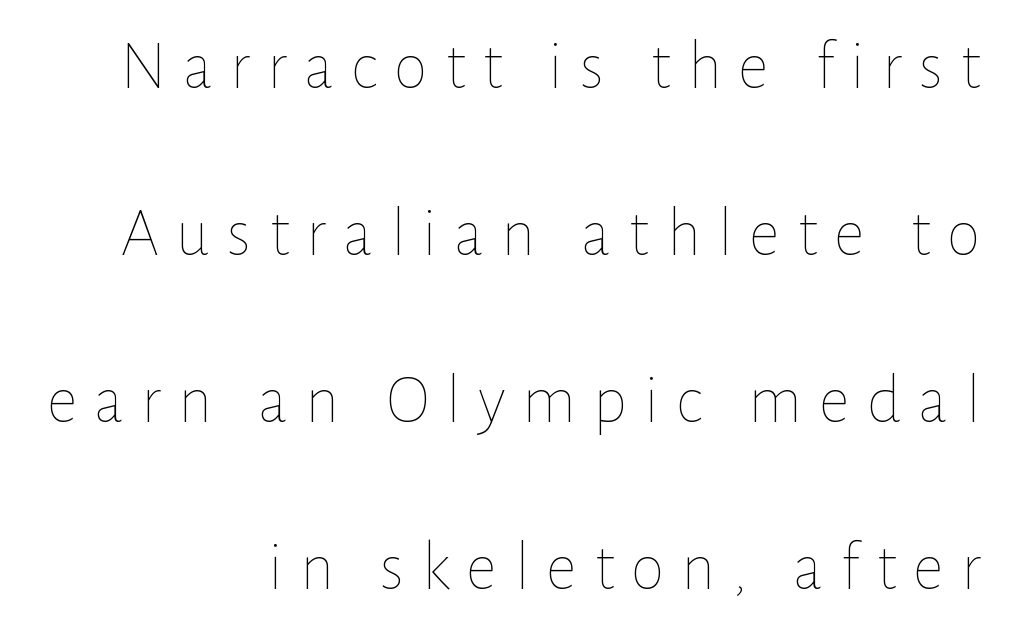
Q: Is the text bold? A: No.
Q: Is the text italic (slanted)? A: No, it is upright.
Q: Is the text underlined? A: No.
Q: How is the paragraph aligned? A: Right-aligned.
Q: Is the spacing between letters normal or unusually wide? A: Unusually wide.
Q: Is the spacing between lines tight, normal or loose? A: Loose.
Q: Width (condensed, normal, or wide)? A: Normal.
Q: Stroke contrast? A: Low.
Q: x-height? A: Medium.
Q: Monospaced? A: No.
